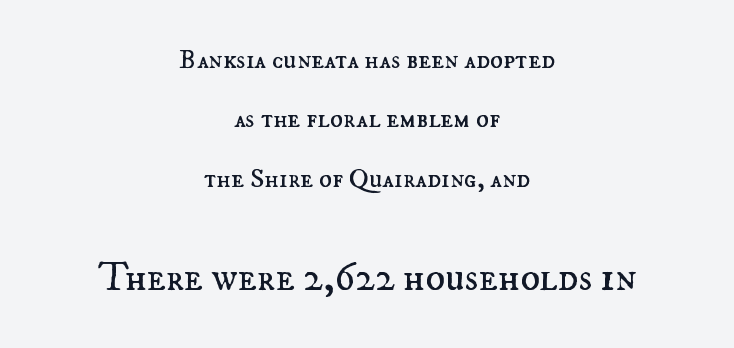
Q: Is the text bold? A: No.
Q: Is the text italic (slanted)? A: No, it is upright.
Q: Is the text underlined? A: No.
Q: How is the paragraph aligned? A: Centered.
Q: Is the spacing between letters normal or unusually wide? A: Normal.
Q: Is the spacing between lines tight, normal or loose? A: Loose.
Q: Which block of text is set in a larger size, the first (top) or the second (bottom)? A: The second (bottom) one.
Q: Width (condensed, normal, or wide)? A: Normal.
Q: Stroke contrast? A: Medium.
Q: x-height? A: Small.
Q: Monospaced? A: No.
